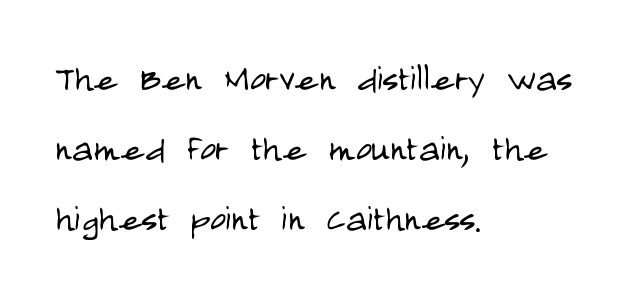
The image shows 44 px light, condensed sans-serif type, upright; set left-aligned, normal line spacing (1.59x), normal letter spacing, not underlined; low stroke contrast and a large x-height.
